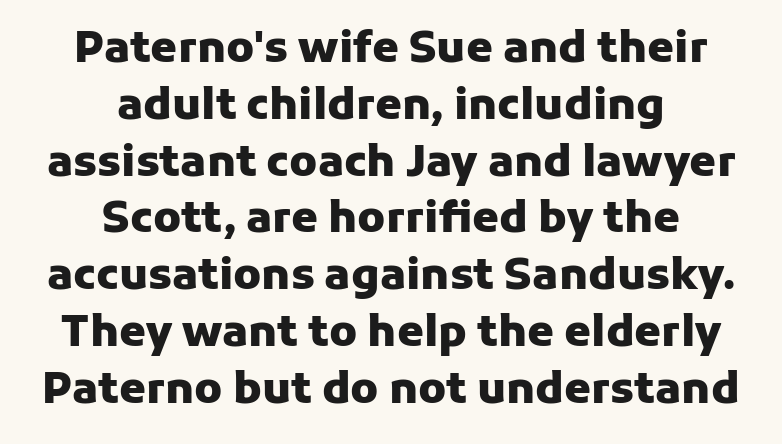
{"serif": "no", "italic": "no", "bold": "yes", "weight": "heavy", "width": "normal", "stroke_contrast": "low", "x_height": "medium", "monospaced": "no", "underline": "no", "align": "center", "line_spacing": "normal", "line_spacing_ratio": 1.32, "letter_spacing": "normal", "letter_spacing_em": 0.0, "glyph_px": 43}
